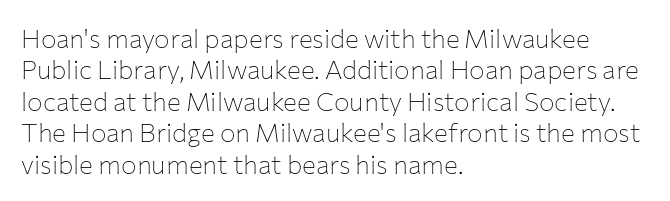
The image shows 26 px text type, upright; set left-aligned, line spacing 1.21x, normal letter spacing, not underlined.
